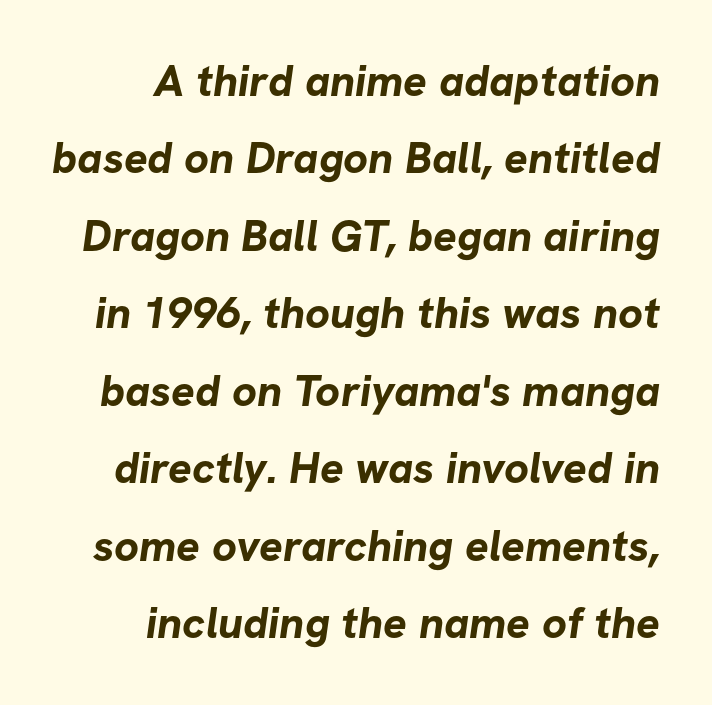
{"serif": "no", "bold": "yes", "weight": "bold", "width": "normal", "stroke_contrast": "low", "x_height": "medium", "monospaced": "no", "underline": "no", "align": "right", "line_spacing_ratio": 1.76, "letter_spacing": "normal", "letter_spacing_em": 0.0, "glyph_px": 44}
